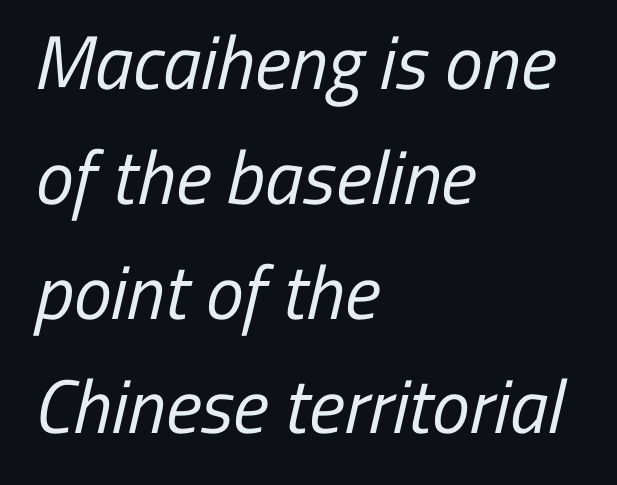
The image shows 76 px regular-weight, condensed sans-serif type; set left-aligned, normal line spacing (1.51x), normal letter spacing, not underlined; low stroke contrast and a medium x-height.
